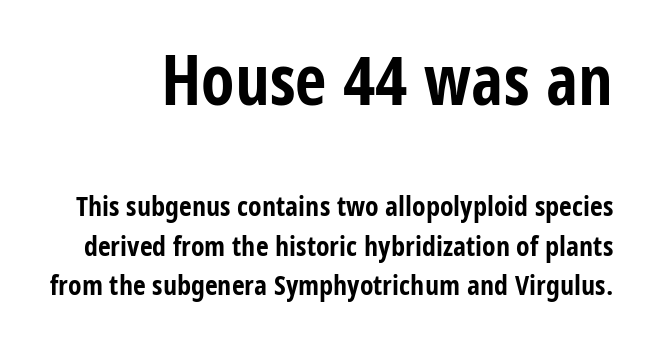
Q: Is the text bold? A: Yes.
Q: Is the text italic (slanted)? A: No, it is upright.
Q: Is the typeface a serif or a sans-serif typeface? A: Sans-serif.
Q: Is the text underlined? A: No.
Q: Is the spacing between letters normal or unusually wide? A: Normal.
Q: Is the spacing between lines tight, normal or loose? A: Normal.
Q: Which block of text is set in a larger size, the first (top) or the second (bottom)? A: The first (top) one.
Q: Width (condensed, normal, or wide)? A: Condensed.
Q: Stroke contrast? A: Low.
Q: x-height? A: Large.
Q: Monospaced? A: No.
